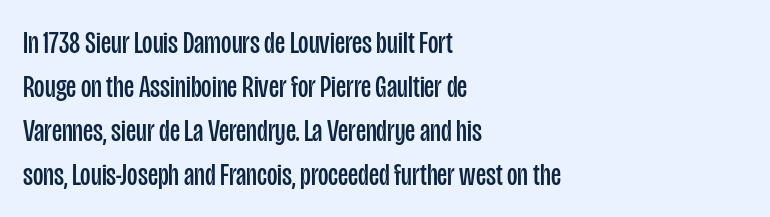
{"serif": "no", "italic": "no", "bold": "no", "weight": "regular", "width": "condensed", "stroke_contrast": "low", "x_height": "large", "monospaced": "no", "underline": "no", "align": "left", "line_spacing": "normal", "line_spacing_ratio": 1.37, "letter_spacing": "normal", "letter_spacing_em": 0.0, "glyph_px": 32}
